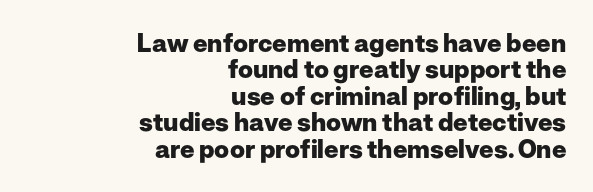
{"italic": "no", "bold": "yes", "underline": "no", "align": "right", "line_spacing": "tight", "line_spacing_ratio": 1.06, "letter_spacing": "normal", "letter_spacing_em": 0.0, "glyph_px": 25}
